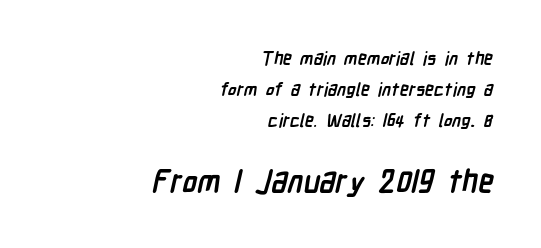
Q: Is the text bold? A: Yes.
Q: Is the typeface a serif or a sans-serif typeface? A: Sans-serif.
Q: Is the text underlined? A: No.
Q: How is the paragraph aligned? A: Right-aligned.
Q: Is the spacing between letters normal or unusually wide? A: Normal.
Q: Which block of text is set in a larger size, the first (top) or the second (bottom)? A: The second (bottom) one.
Q: Width (condensed, normal, or wide)? A: Condensed.
Q: Stroke contrast? A: Low.
Q: x-height? A: Medium.
Q: Monospaced? A: No.
